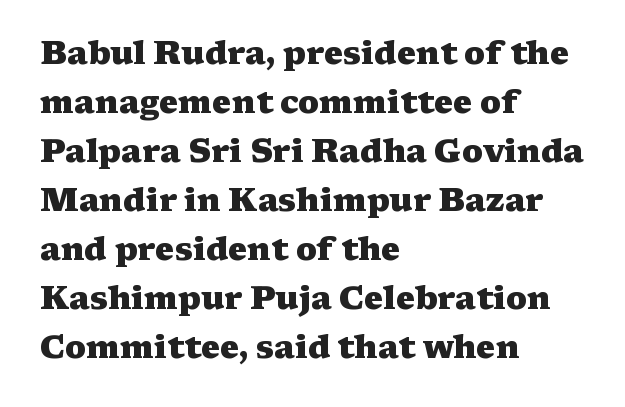
Q: Is the text bold? A: Yes.
Q: Is the text italic (slanted)? A: No, it is upright.
Q: Is the typeface a serif or a sans-serif typeface? A: Serif.
Q: Is the text underlined? A: No.
Q: How is the paragraph aligned? A: Left-aligned.
Q: Is the spacing between letters normal or unusually wide? A: Normal.
Q: Is the spacing between lines tight, normal or loose? A: Normal.
Q: Width (condensed, normal, or wide)? A: Wide.
Q: Stroke contrast? A: Medium.
Q: x-height? A: Medium.
Q: Monospaced? A: No.
